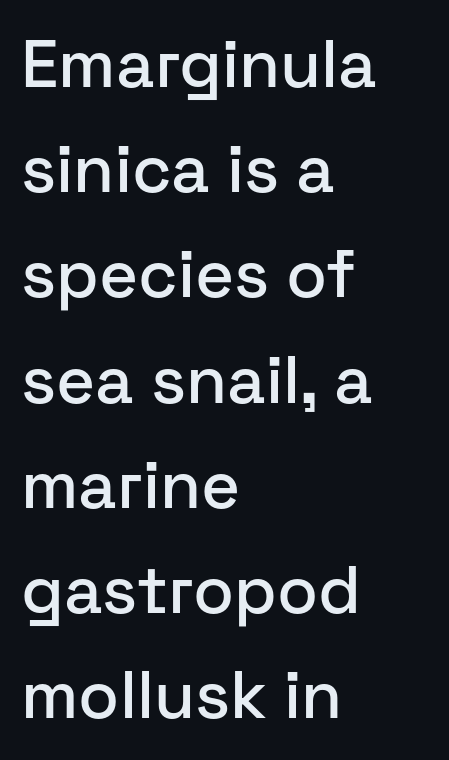
The image shows 67 px sans-serif type, upright; set left-aligned, normal line spacing (1.57x), normal letter spacing, not underlined; low stroke contrast and a medium x-height.
